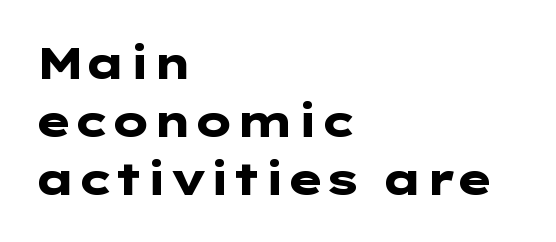
{"serif": "no", "italic": "no", "bold": "yes", "weight": "heavy", "width": "wide", "stroke_contrast": "low", "x_height": "medium", "underline": "no", "align": "left", "line_spacing": "normal", "line_spacing_ratio": 1.32, "letter_spacing": "normal", "letter_spacing_em": 0.0, "glyph_px": 44}
